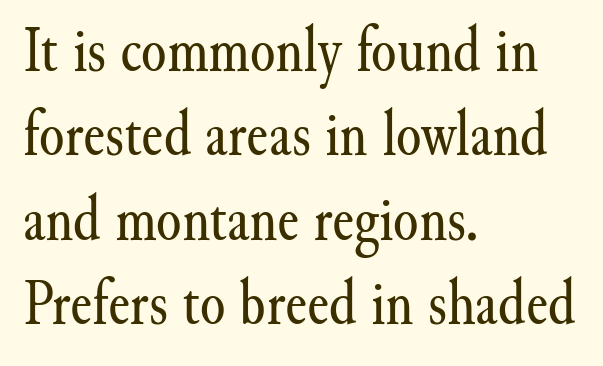
In terms of letterspacing, this is plain default setting. The letterforms sit at book weight or below. When letters stand straight like this, we call the style roman or upright. Line starts are locked; line ends wander. Stroke terminals: seriffed.
